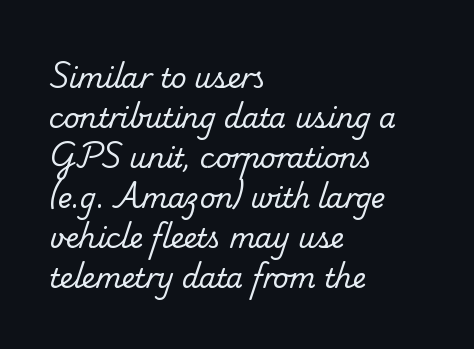
{"bold": "no", "underline": "no", "align": "left", "line_spacing": "normal", "line_spacing_ratio": 1.48, "letter_spacing": "normal", "letter_spacing_em": 0.0, "glyph_px": 27}
